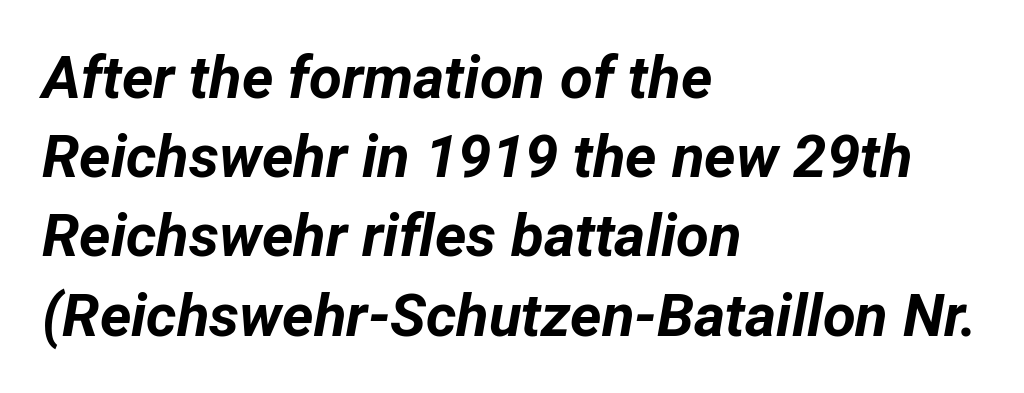
Q: Is the text bold? A: Yes.
Q: Is the text italic (slanted)? A: Yes, it leans right by about 12 degrees.
Q: Is the text underlined? A: No.
Q: How is the paragraph aligned? A: Left-aligned.
Q: Is the spacing between letters normal or unusually wide? A: Normal.
Q: Is the spacing between lines tight, normal or loose? A: Normal.
Q: Width (condensed, normal, or wide)? A: Normal.
Q: Stroke contrast? A: Low.
Q: x-height? A: Medium.
Q: Monospaced? A: No.
